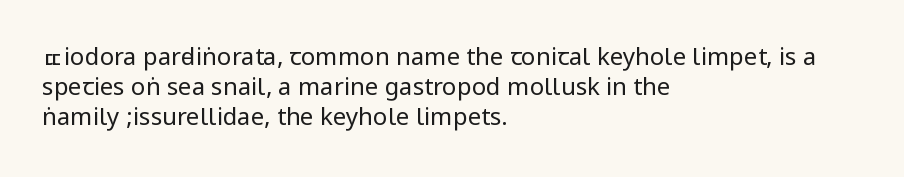
Honestly, there is no underline to notice here at all. The font's upright variant was chosen for this text. Horizontally, the lines are justified to the leading edge only. Bold? No — there's no thickening of the strokes.
